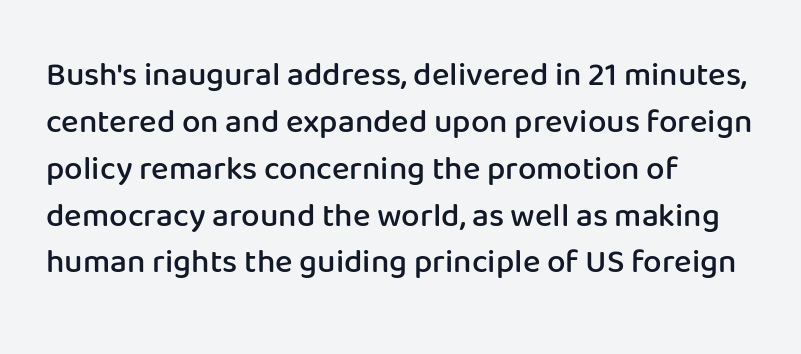
{"serif": "no", "italic": "no", "bold": "semi", "weight": "semibold", "width": "normal", "stroke_contrast": "low", "x_height": "medium", "monospaced": "no", "underline": "no", "align": "left", "line_spacing": "normal", "line_spacing_ratio": 1.42, "letter_spacing": "normal", "letter_spacing_em": 0.0, "glyph_px": 33}
